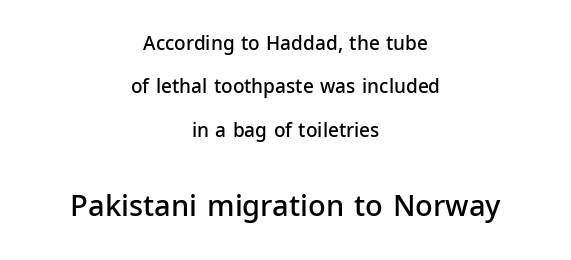
{"serif": "no", "italic": "no", "bold": "semi", "weight": "semibold", "width": "normal", "stroke_contrast": "low", "x_height": "medium", "monospaced": "no", "underline": "no", "align": "center", "line_spacing": "loose", "line_spacing_ratio": 2.28, "letter_spacing": "normal", "letter_spacing_em": 0.0, "larger_block": "second", "size_ratio": 1.53, "glyph_px": 29}
